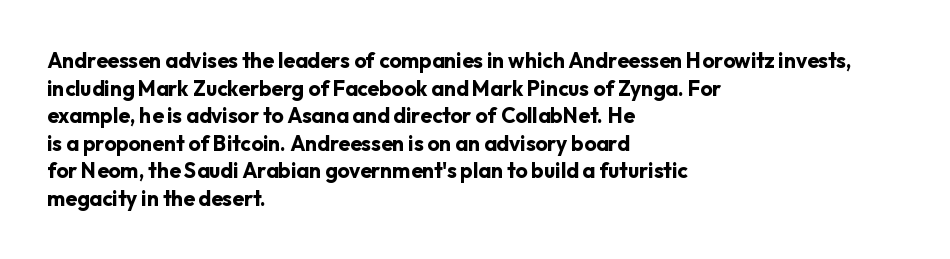
Normally led — the rows are evenly, conventionally spaced. Caption: standard tracking, unaltered. Check the space under the baseline: it is left empty. This sample is left-justified, so line endings fall wherever the words run out. These lines were composed using upright roman letters.
